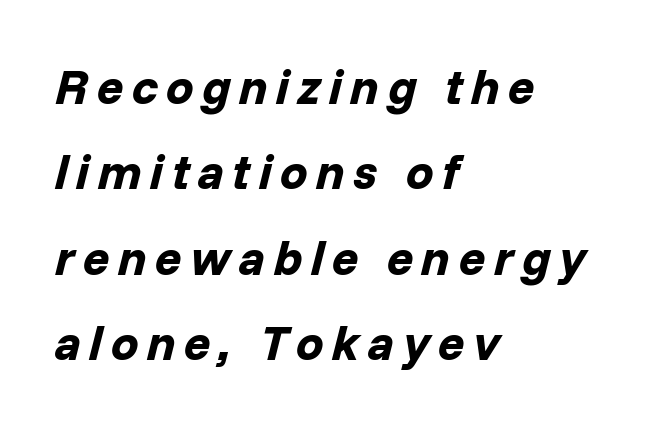
{"italic": "yes", "lean": "right", "slant_degrees": 14, "bold": "yes", "weight": "bold", "width": "normal", "stroke_contrast": "low", "x_height": "medium", "monospaced": "no", "underline": "no", "align": "left", "line_spacing_ratio": 1.74, "glyph_px": 49}
